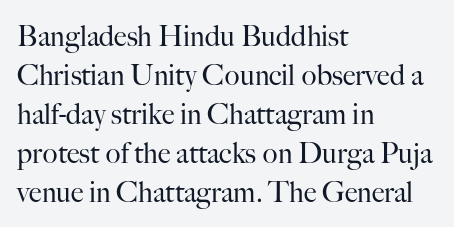
Q: Is the text bold? A: No.
Q: Is the text italic (slanted)? A: No, it is upright.
Q: Is the typeface a serif or a sans-serif typeface? A: Serif.
Q: Is the text underlined? A: No.
Q: How is the paragraph aligned? A: Left-aligned.
Q: Is the spacing between letters normal or unusually wide? A: Normal.
Q: Is the spacing between lines tight, normal or loose? A: Normal.
Q: Width (condensed, normal, or wide)? A: Normal.
Q: Stroke contrast? A: High.
Q: x-height? A: Small.
Q: Monospaced? A: No.
